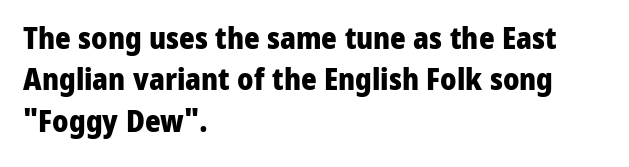
Do the letters lean? They stand straight. Spacing verdict: proportional, widths tailored to each character. Tracking here is standard; glyphs follow each other at the usual distance. Beneath every word, the page is bare.
